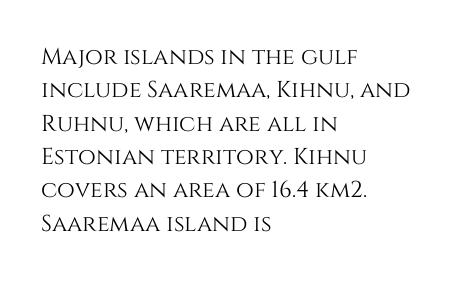
{"italic": "no", "underline": "no", "align": "left", "line_spacing": "normal", "line_spacing_ratio": 1.45, "letter_spacing": "normal", "letter_spacing_em": 0.0, "glyph_px": 23}
